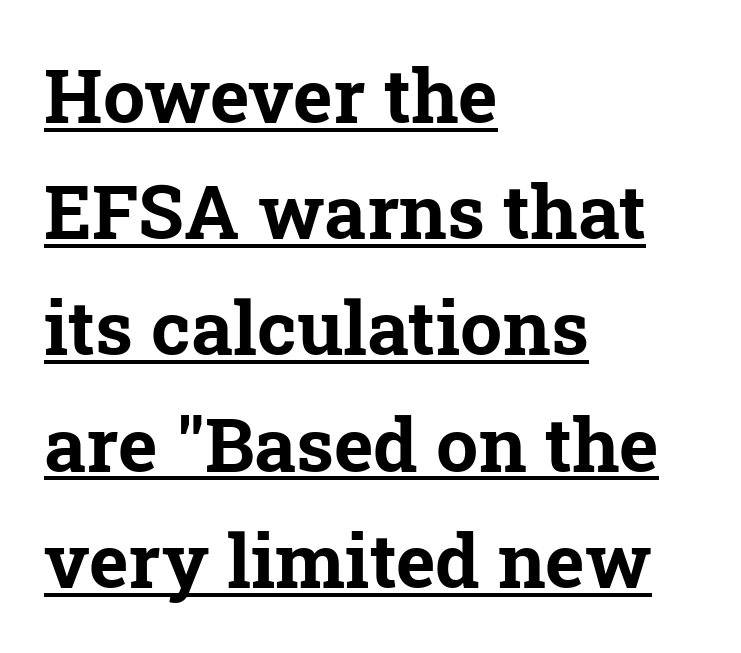
I'd call this a serif setting — the letters wear small feet. This sample has the flowing, uneven cadence of proportional lettering. Does the copy run flush right? No — it runs flush left. Tracking here is standard; glyphs follow each other at the usual distance. This rendering features underlined lettering. Compared with typical paragraphs, the rows here are spaced about the same.
